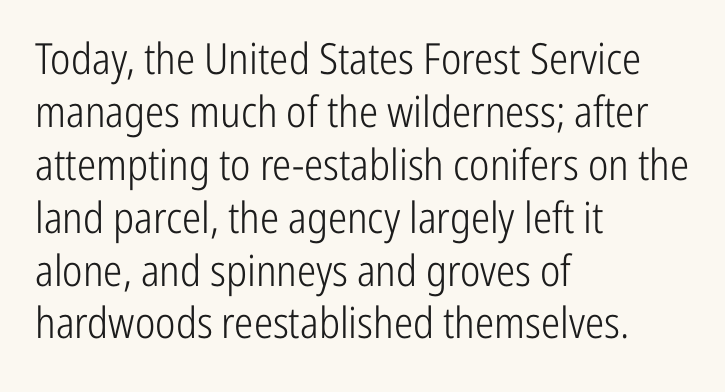
Nobody touched the tracking dial on this one. The rag falls on the right side of this text block. Posture: vertical. Nothing heavy about these letters — not bold at all. Stroke terminals: plain, sans-serif.
